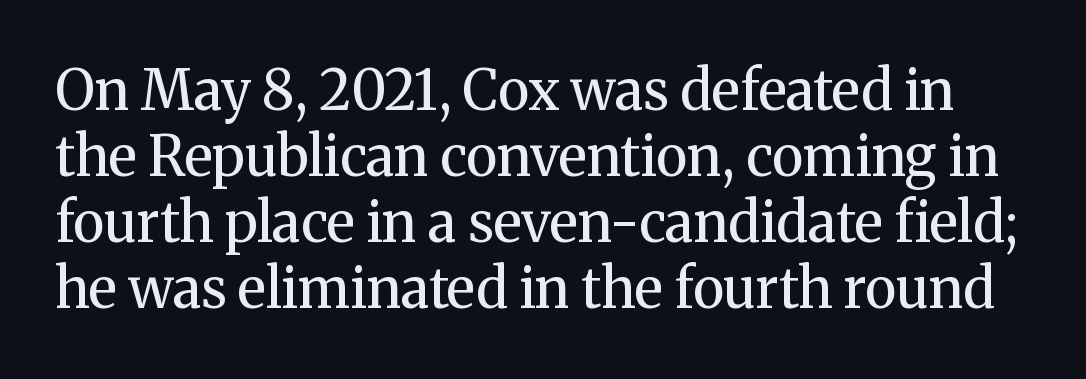
The image shows 55 px regular-weight serif type, upright; set line spacing 1.2x, normal letter spacing, not underlined; medium stroke contrast and a medium x-height.
